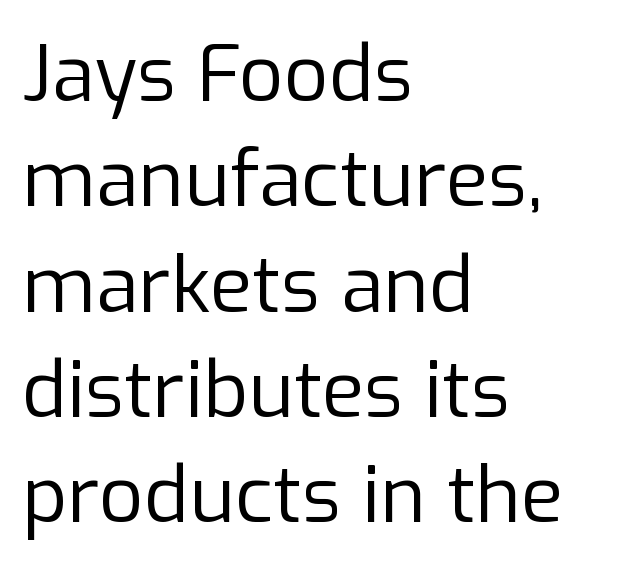
Is this a fixed-width face? No — the glyphs have proportional, varying widths. Horizontal alignment here is leftward, the default for most running prose. Lines of text with bare space underneath. Each word holds together tightly as a unit, with standard inter-letter gaps.
